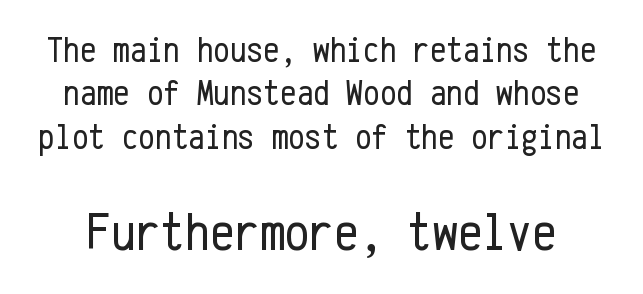
The image shows 55 px regular-weight, condensed sans-serif type, upright, monospaced; set line spacing 1.17x, normal letter spacing, not underlined; the second (bottom) block is 1.49x larger; low stroke contrast and a medium x-height.
